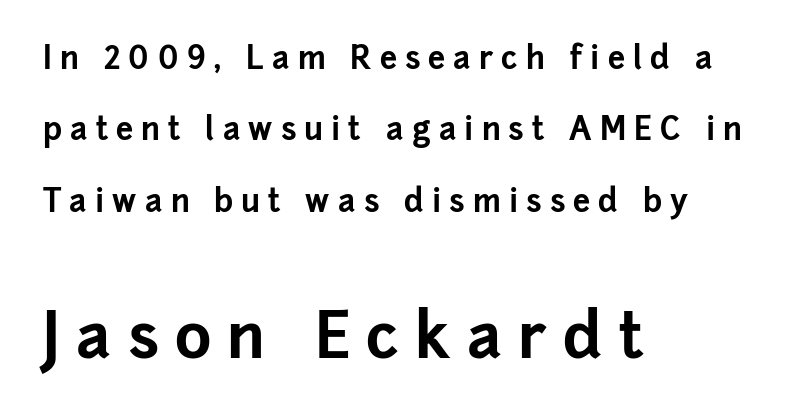
Q: Is the text bold? A: Yes.
Q: Is the text italic (slanted)? A: No, it is upright.
Q: Is the typeface a serif or a sans-serif typeface? A: Sans-serif.
Q: Is the text underlined? A: No.
Q: How is the paragraph aligned? A: Left-aligned.
Q: Is the spacing between letters normal or unusually wide? A: Unusually wide.
Q: Is the spacing between lines tight, normal or loose? A: Loose.
Q: Which block of text is set in a larger size, the first (top) or the second (bottom)? A: The second (bottom) one.
Q: Width (condensed, normal, or wide)? A: Normal.
Q: Stroke contrast? A: Low.
Q: x-height? A: Medium.
Q: Monospaced? A: No.
